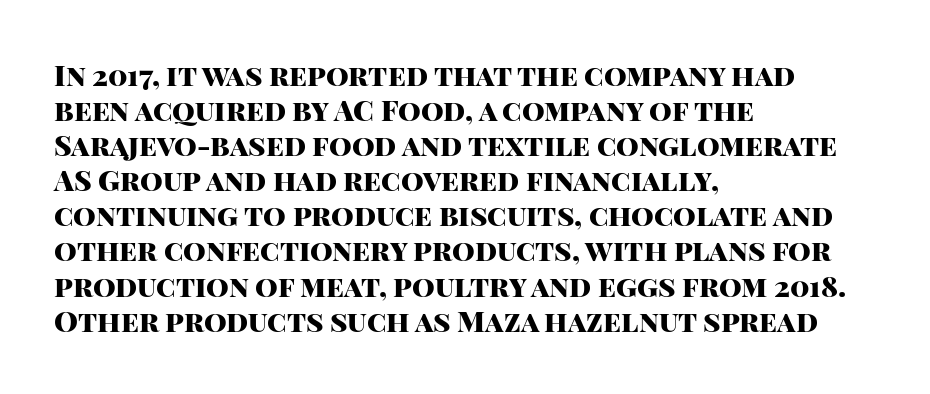
{"serif": "no", "italic": "no", "bold": "yes", "weight": "heavy", "width": "normal", "stroke_contrast": "high", "x_height": "large", "monospaced": "no", "underline": "no", "align": "left", "line_spacing_ratio": 1.21, "letter_spacing": "normal", "letter_spacing_em": 0.0, "glyph_px": 29}
